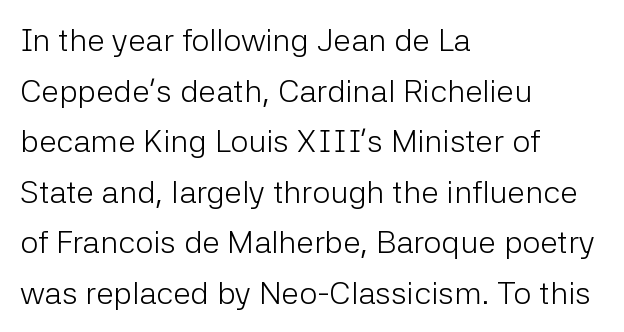
The gap between lines stays unmarked. The font sits on the lighter half of the weight spectrum, regular included. The paragraph shown leans on its left margin. Short note: letters normally spaced.
